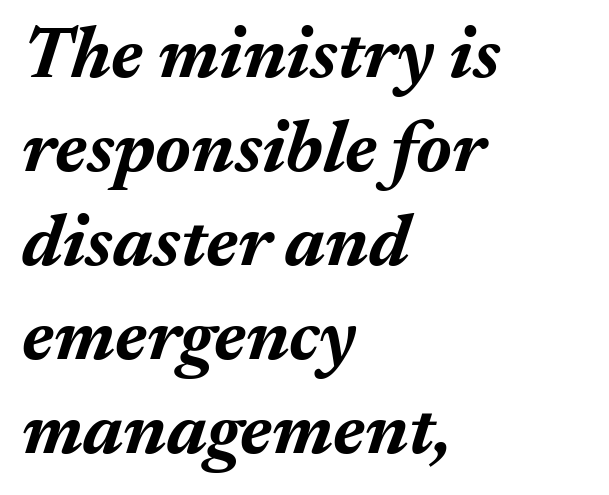
{"italic": "yes", "lean": "right", "slant_degrees": 17, "bold": "yes", "weight": "bold", "width": "normal", "stroke_contrast": "medium", "x_height": "medium", "monospaced": "no", "underline": "no", "align": "left", "line_spacing": "normal", "line_spacing_ratio": 1.27, "letter_spacing": "normal", "letter_spacing_em": 0.0, "glyph_px": 74}
